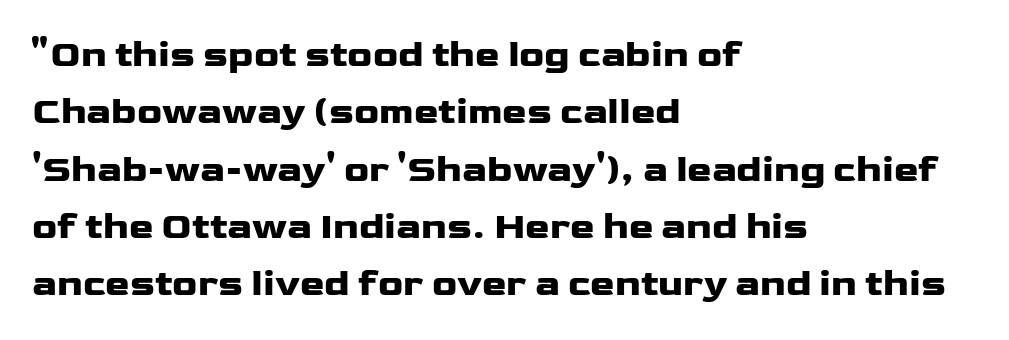
Ascenders rise straight up at ninety degrees. The area under the type is left untouched. The passage shown is typed in a proportional face where columns would drift. Caption: bold face, heavy strokes. A typesetter would label this face a sans. Compared with typical body copy, the letter spacing here is the same.
